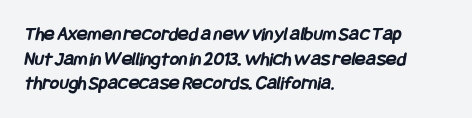
The image shows 20 px bold type; set left-aligned, line spacing 1.23x, normal letter spacing, not underlined.
